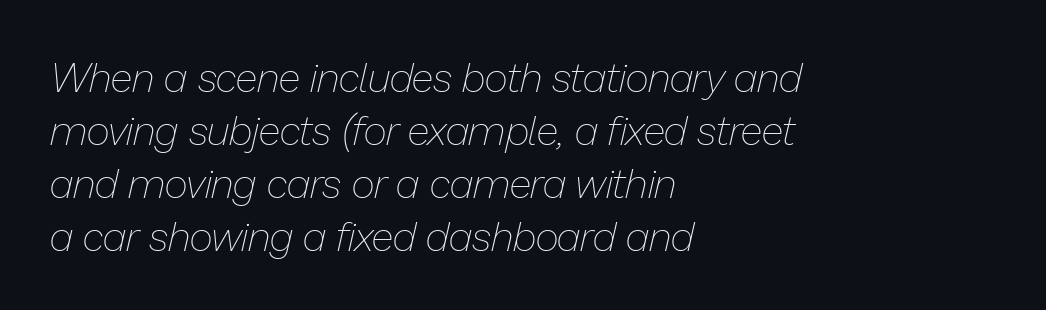
The image shows 41 px thin type, italic (leaning right); set left-aligned, normal line spacing (1.29x), normal letter spacing, not underlined; low stroke contrast and a medium x-height.
